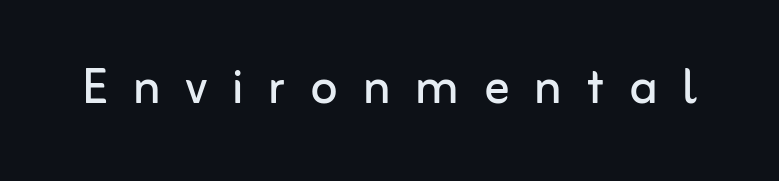
Type style note: lacks serifs. A roman cut, with each character standing at attention. The type is letterspaced generously, with wide tracking. Has an underline been added? It has not. Weight class: somewhere from thin through regular.
